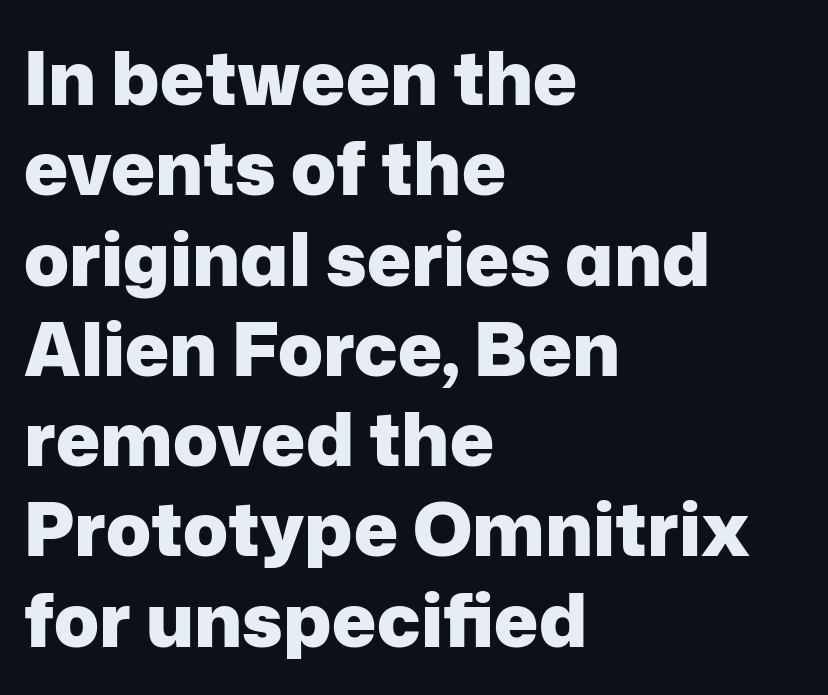
Each letter keeps its own natural width here, so spacing adapts to shape. The ragged edge is on the right, which tells us the setting is flush left. What stands out about the letter spacing? Nothing — it is the standard amount. The rendering shows plain stroke endings on the letterforms — a sans-serif design. The gap between lines stays unmarked.
